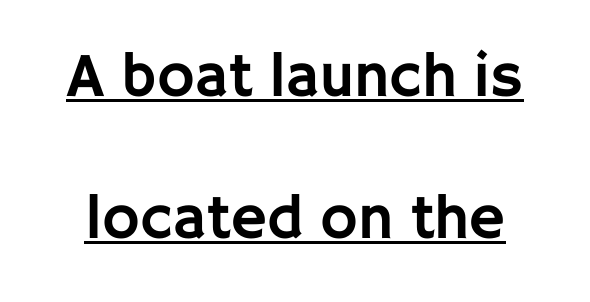
You can tell from the bare stems that sans-serif type was used. A continuous stroke trails under the words, as in a hyperlink. Each letter keeps its own natural width here, so spacing adapts to shape. Tracking here is standard; glyphs follow each other at the usual distance. This is the regular roman posture of the typeface.
